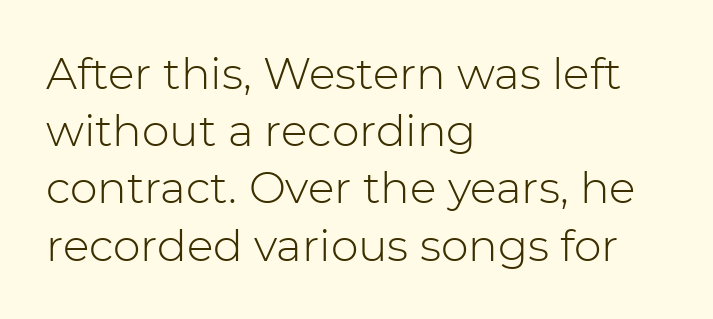
Q: Is the text bold? A: No.
Q: Is the text italic (slanted)? A: No, it is upright.
Q: Is the typeface a serif or a sans-serif typeface? A: Sans-serif.
Q: Is the text underlined? A: No.
Q: How is the paragraph aligned? A: Left-aligned.
Q: Is the spacing between letters normal or unusually wide? A: Normal.
Q: Is the spacing between lines tight, normal or loose? A: Normal.
Q: Width (condensed, normal, or wide)? A: Normal.
Q: Stroke contrast? A: Low.
Q: x-height? A: Medium.
Q: Monospaced? A: No.
